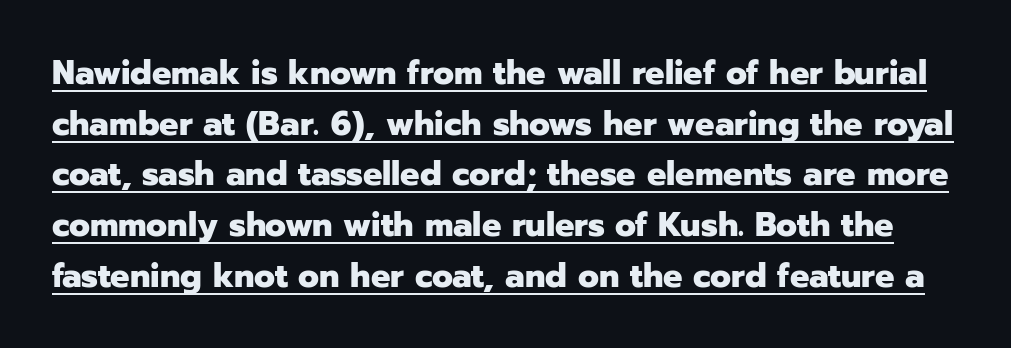
Font category for this specimen: sans-serif. Does the lettering tilt? It doesn't — this is upright. Note the varied advance widths — an 'i' is clearly narrower than an 'm'. The rendering uses a bold face; every stroke is thick and dark. The type is set solid horizontally, with unmodified tracking. These characters rest on top of a visible drawn line.
